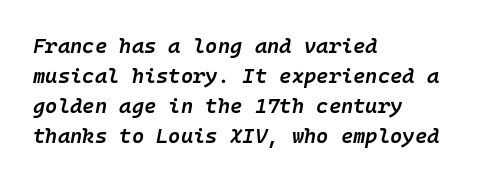
Q: Is the text bold? A: Semi-bold.
Q: Is the text italic (slanted)? A: Yes, it leans right by about 10 degrees.
Q: Is the text underlined? A: No.
Q: How is the paragraph aligned? A: Left-aligned.
Q: Is the spacing between letters normal or unusually wide? A: Normal.
Q: Is the spacing between lines tight, normal or loose? A: Normal.
